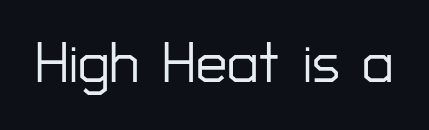
{"serif": "no", "italic": "no", "width": "normal", "stroke_contrast": "low", "x_height": "medium", "monospaced": "no", "underline": "no", "letter_spacing": "normal", "letter_spacing_em": 0.0, "glyph_px": 56}
